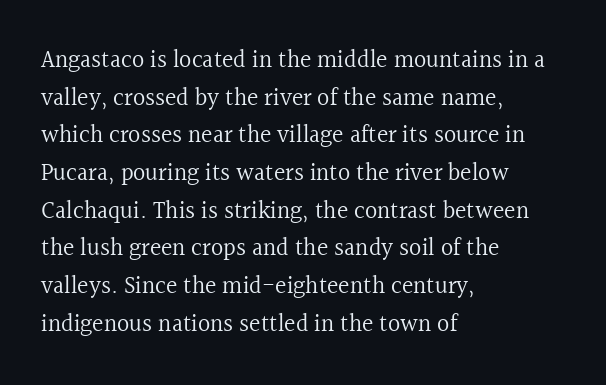
Q: Is the text bold? A: No.
Q: Is the text italic (slanted)? A: No, it is upright.
Q: Is the text underlined? A: No.
Q: How is the paragraph aligned? A: Left-aligned.
Q: Is the spacing between letters normal or unusually wide? A: Normal.
Q: Is the spacing between lines tight, normal or loose? A: Normal.
